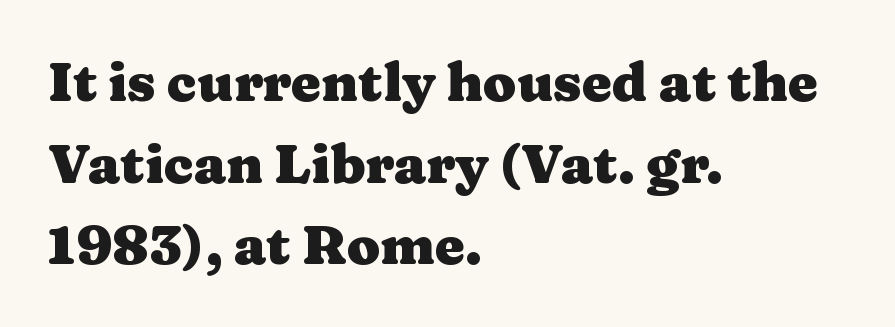
The image shows 54 px heavy, wide serif type, upright; set left-aligned, normal line spacing (1.51x), normal letter spacing, not underlined; medium stroke contrast and a medium x-height.
